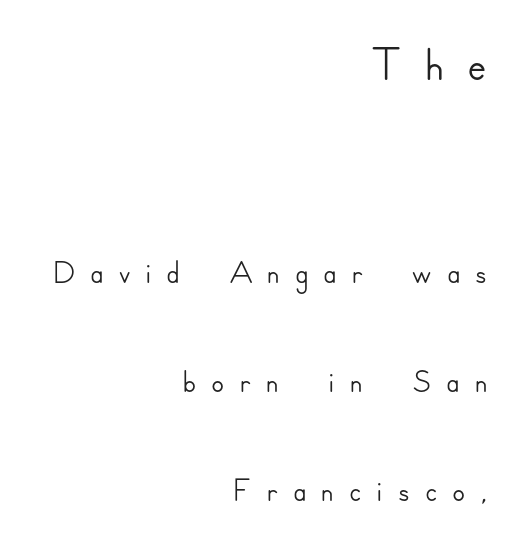
The image shows 72 px sans-serif type, upright; set right-aligned, loose line spacing (2.27x), unusually wide letter spacing (+0.31 em), not underlined; the first (top) block is 1.5x larger; low stroke contrast and a small x-height.
